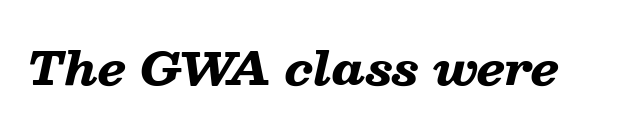
{"italic": "yes", "lean": "right", "slant_degrees": 13, "bold": "yes", "weight": "heavy", "width": "wide", "stroke_contrast": "low", "x_height": "medium", "monospaced": "no", "underline": "no", "letter_spacing": "normal", "letter_spacing_em": 0.0, "glyph_px": 45}
